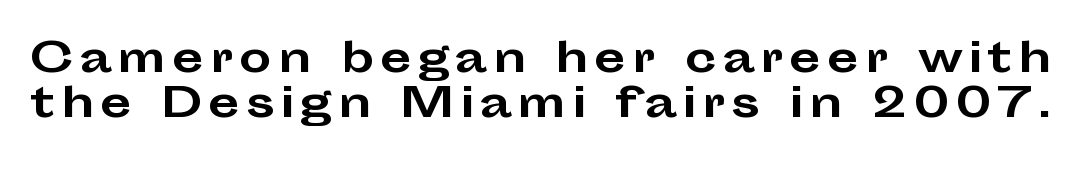
{"serif": "no", "italic": "no", "bold": "yes", "weight": "bold", "width": "wide", "stroke_contrast": "low", "x_height": "medium", "monospaced": "no", "underline": "no", "line_spacing": "tight", "line_spacing_ratio": 1.09, "glyph_px": 41}
